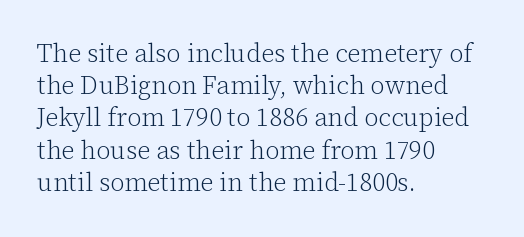
Q: Is the text bold? A: No.
Q: Is the text italic (slanted)? A: No, it is upright.
Q: Is the text underlined? A: No.
Q: How is the paragraph aligned? A: Left-aligned.
Q: Is the spacing between letters normal or unusually wide? A: Normal.
Q: Is the spacing between lines tight, normal or loose? A: Normal.
